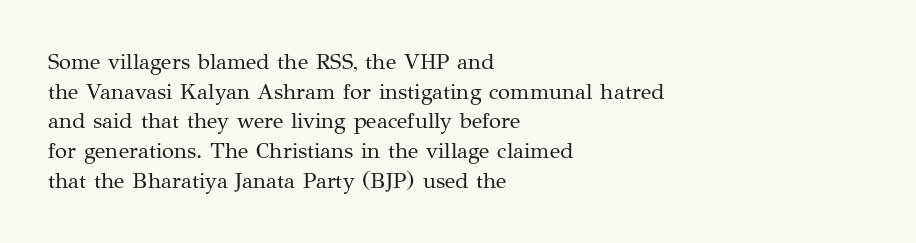
Unmarked baselines from the first word to the last. The designer left line spacing at the default. The rendering anchors every line to the left-hand side. The gaps between neighbouring characters are ordinary and unremarkable. The type sits square on the baseline with zero lean.
